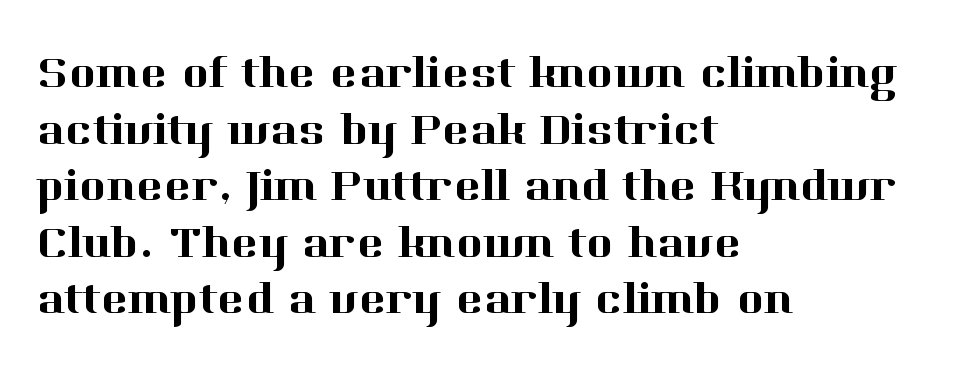
The image shows 46 px serif type, upright; set left-aligned, line spacing 1.23x, normal letter spacing, not underlined; high stroke contrast and a medium x-height.
